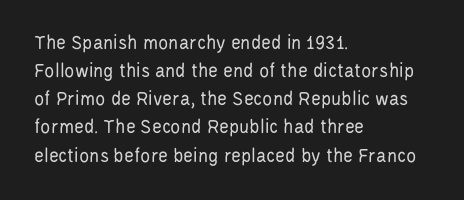
Visually the block forms a straight wall on the left and a jagged coastline on the right. Style check: upright. Bold? No — there's no thickening of the strokes. Notice how descenders clear the ascenders below comfortably — that's standard leading. Each word holds together tightly as a unit, with standard inter-letter gaps.
